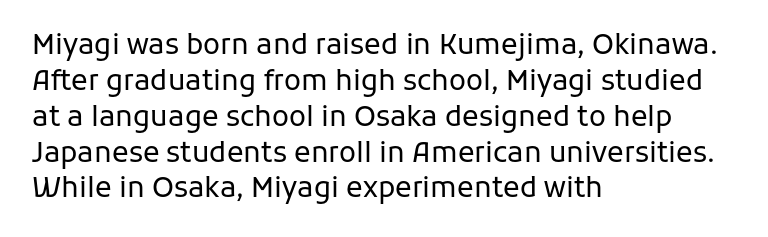
Looks like regular typesetting: each glyph gets only the width it needs. Compared with a typical body face, this is equally light or lighter still. Regarding leading, the lines here are spaced in the standard way. Short and long lines alike share a common starting point at left. Regarding serifs, this sample does without them.
